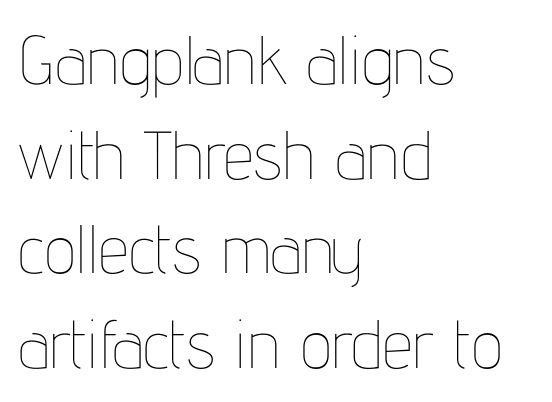
The image shows 68 px thin, condensed type, upright; set left-aligned, normal line spacing (1.39x), normal letter spacing, not underlined; low stroke contrast and a medium x-height.
